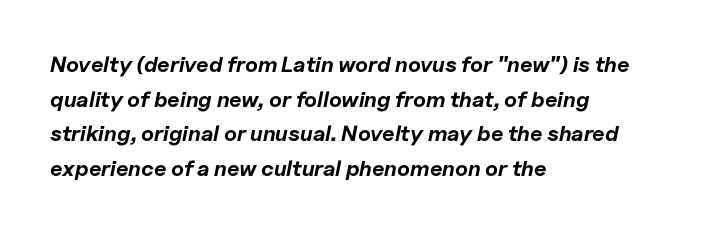
The space beneath each line is pristine and unruled. Evenly set lines give the paragraph a standard silhouette. The lines are quadded left. Notice how thick the strokes are: this is what a full bold looks like.
